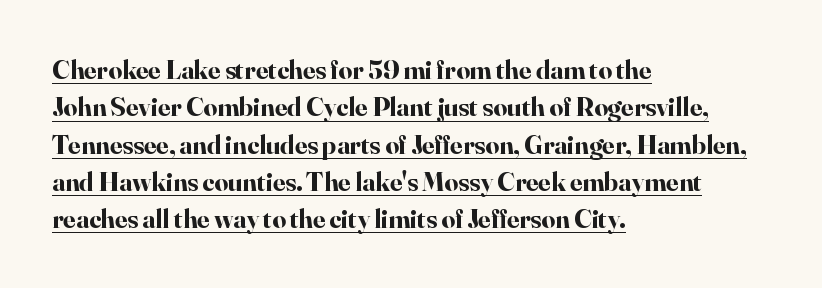
{"italic": "no", "bold": "yes", "underline": "yes", "align": "left", "line_spacing": "normal", "line_spacing_ratio": 1.38, "letter_spacing": "normal", "letter_spacing_em": 0.0, "glyph_px": 27}
